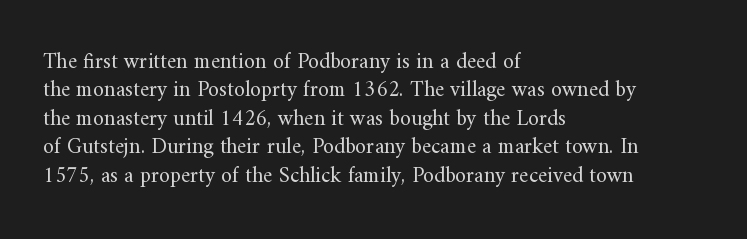
Rule under the text: the space is simply empty. Honestly, the letter spacing is just normal — you wouldn't notice it. The font's upright variant was chosen for this text. The strokes are not fattened; the text isn't bold. Layout note: lines flush left. The designer left line spacing at the default.
